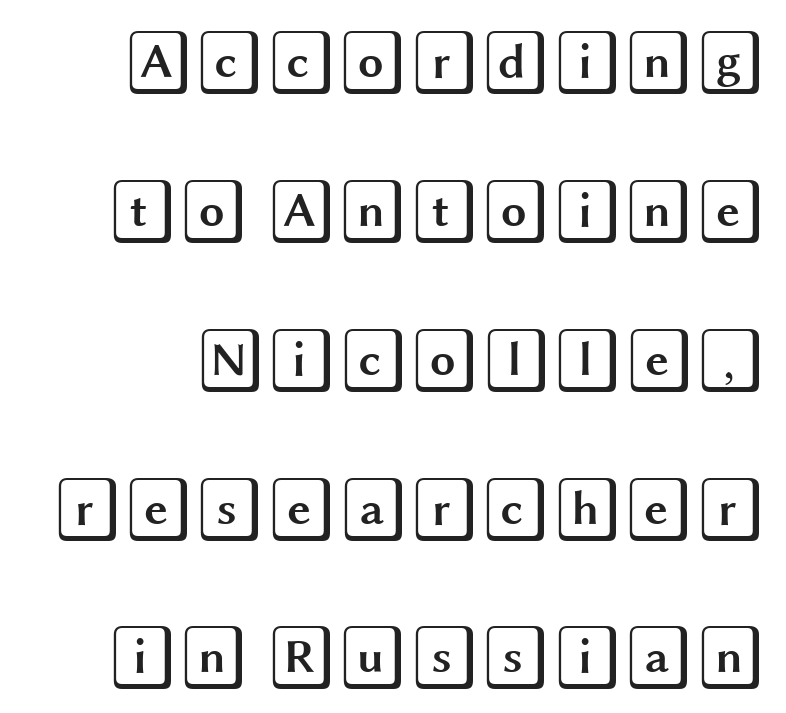
{"italic": "no", "width": "wide", "x_height": "large", "underline": "no", "line_spacing": "loose", "line_spacing_ratio": 2.29, "letter_spacing": "normal", "letter_spacing_em": 0.0, "glyph_px": 65}
